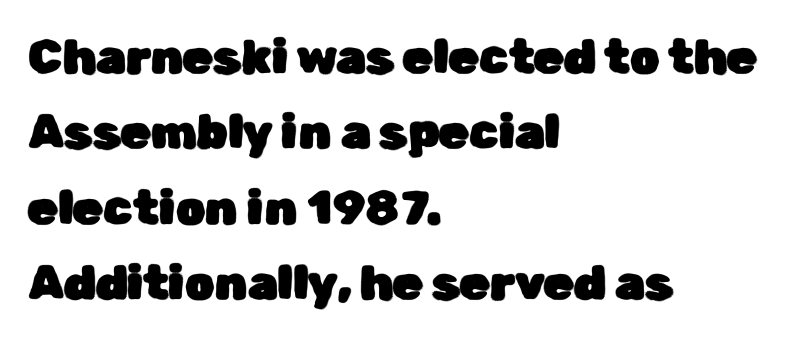
The image shows 48 px sans-serif type, upright; set left-aligned, normal line spacing (1.57x), normal letter spacing, not underlined; low stroke contrast and a medium x-height.
